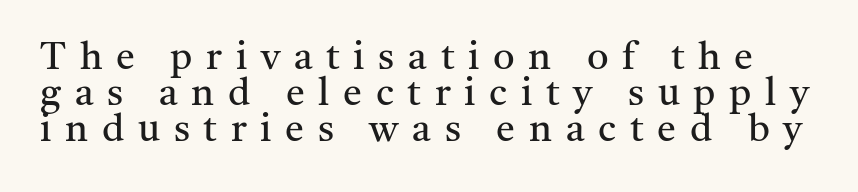
Q: Is the text bold? A: No.
Q: Is the text italic (slanted)? A: No, it is upright.
Q: Is the typeface a serif or a sans-serif typeface? A: Serif.
Q: Is the text underlined? A: No.
Q: Is the spacing between letters normal or unusually wide? A: Unusually wide.
Q: Is the spacing between lines tight, normal or loose? A: Tight.
Q: Width (condensed, normal, or wide)? A: Normal.
Q: Stroke contrast? A: Medium.
Q: x-height? A: Medium.
Q: Monospaced? A: No.
